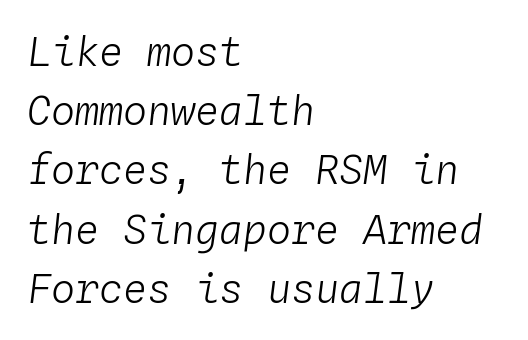
{"italic": "yes", "lean": "right", "slant_degrees": 4, "bold": "no", "weight": "light", "width": "normal", "stroke_contrast": "low", "x_height": "medium", "monospaced": "yes", "underline": "no", "align": "left", "line_spacing": "normal", "line_spacing_ratio": 1.48, "letter_spacing": "normal", "letter_spacing_em": 0.0, "glyph_px": 40}
